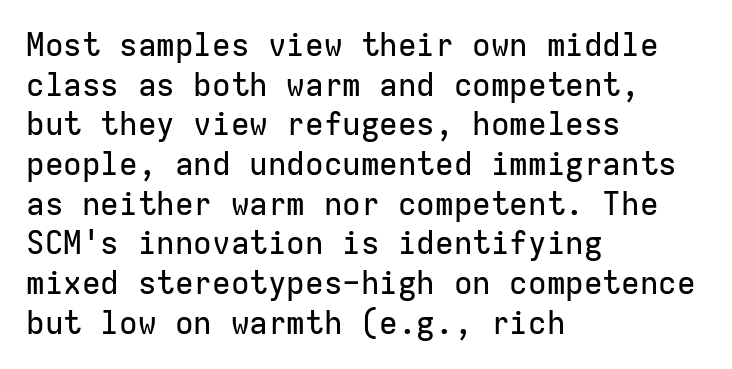
{"serif": "no", "italic": "no", "width": "normal", "stroke_contrast": "low", "x_height": "medium", "monospaced": "yes", "underline": "no", "align": "left", "line_spacing": "normal", "line_spacing_ratio": 1.28, "letter_spacing": "normal", "letter_spacing_em": 0.0, "glyph_px": 31}
